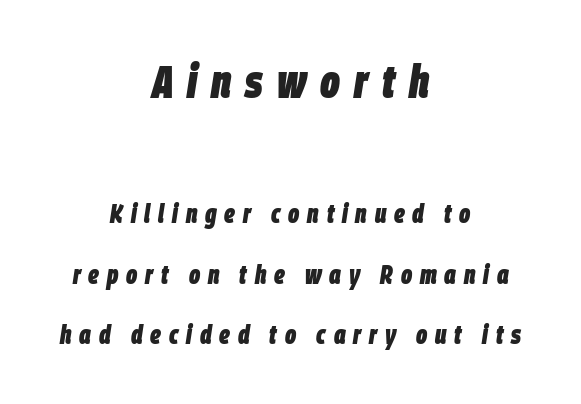
Q: Is the text bold? A: Yes.
Q: Is the text italic (slanted)? A: Yes, it leans right by about 9 degrees.
Q: Is the text underlined? A: No.
Q: How is the paragraph aligned? A: Centered.
Q: Is the spacing between letters normal or unusually wide? A: Unusually wide.
Q: Is the spacing between lines tight, normal or loose? A: Loose.
Q: Which block of text is set in a larger size, the first (top) or the second (bottom)? A: The first (top) one.
Q: Width (condensed, normal, or wide)? A: Condensed.
Q: Stroke contrast? A: Low.
Q: x-height? A: Large.
Q: Monospaced? A: No.
